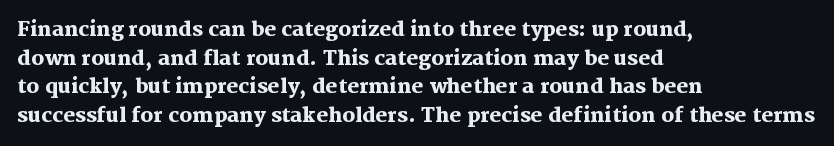
Q: Is the text bold? A: Yes.
Q: Is the text italic (slanted)? A: No, it is upright.
Q: Is the text underlined? A: No.
Q: How is the paragraph aligned? A: Left-aligned.
Q: Is the spacing between letters normal or unusually wide? A: Normal.
Q: Is the spacing between lines tight, normal or loose? A: Normal.
